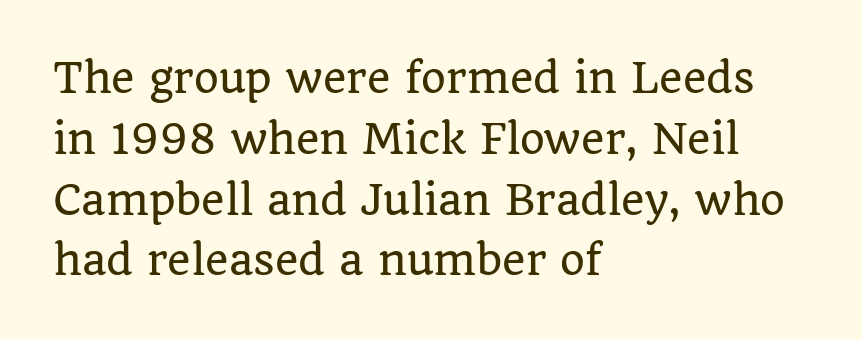
{"serif": "yes", "italic": "no", "width": "normal", "stroke_contrast": "low", "x_height": "large", "monospaced": "no", "underline": "no", "align": "left", "line_spacing": "normal", "line_spacing_ratio": 1.52, "letter_spacing": "normal", "letter_spacing_em": 0.0, "glyph_px": 40}
